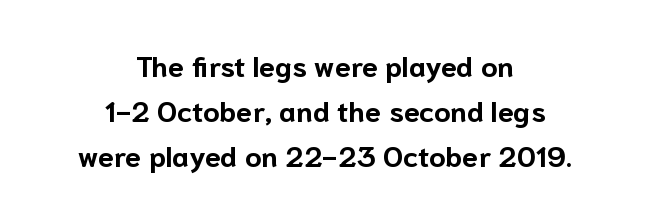
The image shows 29 px bold sans-serif type, upright; set centered, normal line spacing (1.55x), normal letter spacing, not underlined; low stroke contrast and a medium x-height.
